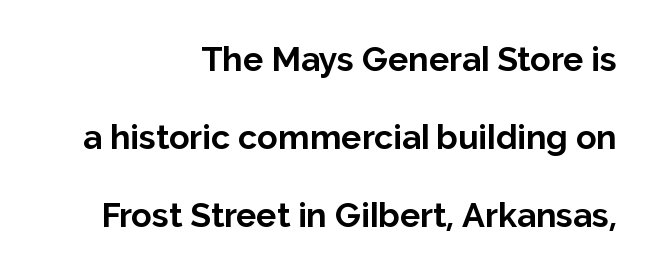
The image shows 34 px bold sans-serif type, upright; set right-aligned, loose line spacing (2.3x), normal letter spacing, not underlined; low stroke contrast and a medium x-height.
